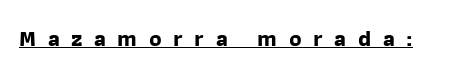
The image shows 23 px bold type; set unusually wide letter spacing (+0.5 em), underlined.
